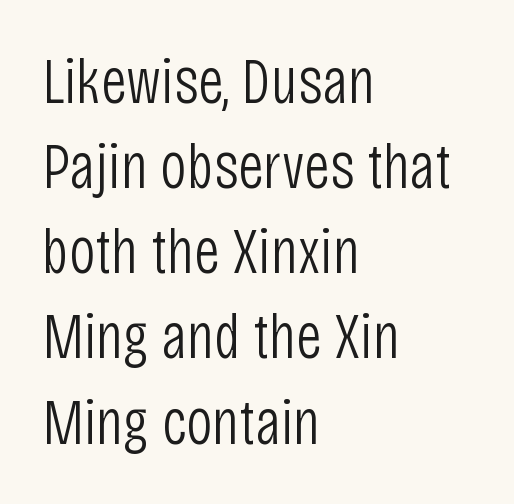
The image shows 65 px light, condensed sans-serif type, upright; set left-aligned, normal line spacing (1.31x), normal letter spacing, not underlined; low stroke contrast and a large x-height.
